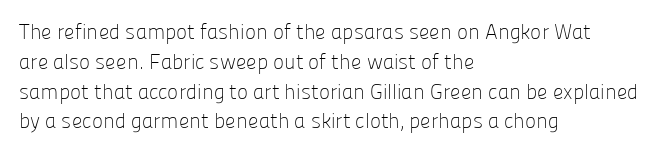
{"italic": "no", "bold": "no", "underline": "no", "align": "left", "line_spacing": "normal", "line_spacing_ratio": 1.42, "letter_spacing": "normal", "letter_spacing_em": 0.0, "glyph_px": 21}
